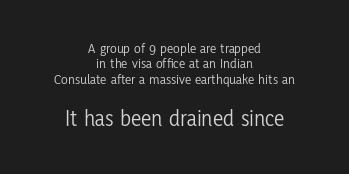
Q: Is the text bold? A: No.
Q: Is the text italic (slanted)? A: No, it is upright.
Q: Is the text underlined? A: No.
Q: How is the paragraph aligned? A: Centered.
Q: Is the spacing between letters normal or unusually wide? A: Normal.
Q: Is the spacing between lines tight, normal or loose? A: Tight.
Q: Which block of text is set in a larger size, the first (top) or the second (bottom)? A: The second (bottom) one.
